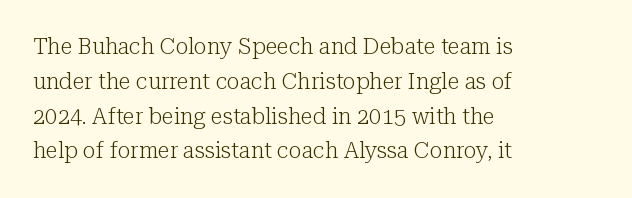
All the whitespace from short lines collects on the right. No extra tracking has been applied to these lines. Characters remain perfectly vertical along every line. The space beneath each line is pristine and unruled. Vertical stems look standard width or narrower in stroke.
